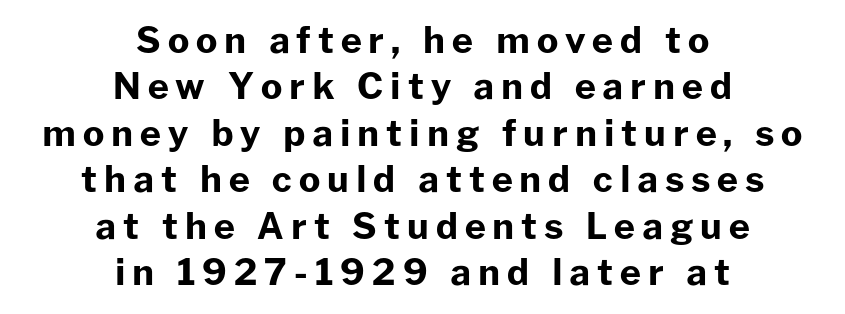
{"serif": "no", "italic": "no", "bold": "yes", "weight": "bold", "width": "normal", "stroke_contrast": "low", "x_height": "medium", "monospaced": "no", "underline": "no", "align": "center", "line_spacing": "normal", "line_spacing_ratio": 1.29, "glyph_px": 36}
